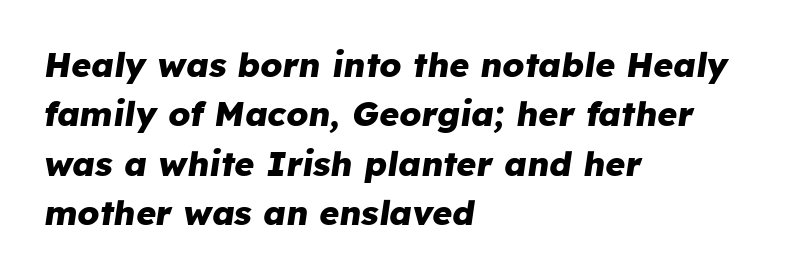
Q: Is the text bold? A: Yes.
Q: Is the text italic (slanted)? A: Yes, it leans right by about 8 degrees.
Q: Is the text underlined? A: No.
Q: How is the paragraph aligned? A: Left-aligned.
Q: Is the spacing between letters normal or unusually wide? A: Normal.
Q: Is the spacing between lines tight, normal or loose? A: Normal.
Q: Width (condensed, normal, or wide)? A: Normal.
Q: Stroke contrast? A: Low.
Q: x-height? A: Medium.
Q: Monospaced? A: No.
